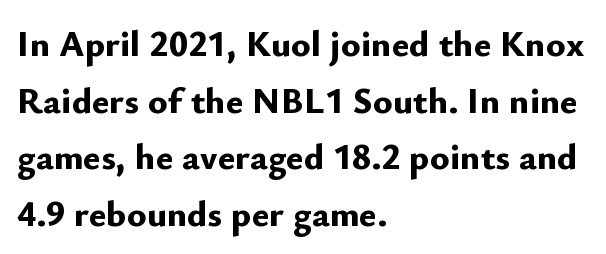
The image shows 37 px bold sans-serif type, upright; set left-aligned, normal line spacing (1.53x), normal letter spacing, not underlined; low stroke contrast and a small x-height.
